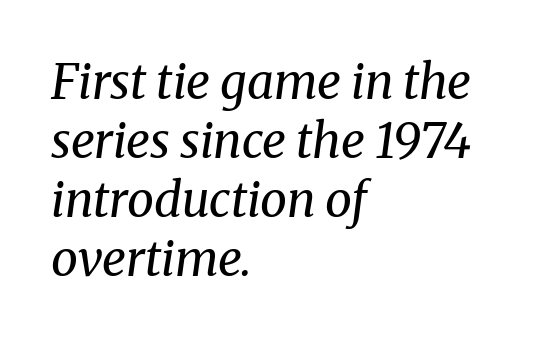
The image shows 48 px regular-weight serif type, italic (leaning right); set left-aligned, line spacing 1.23x, normal letter spacing, not underlined; medium stroke contrast and a medium x-height.
